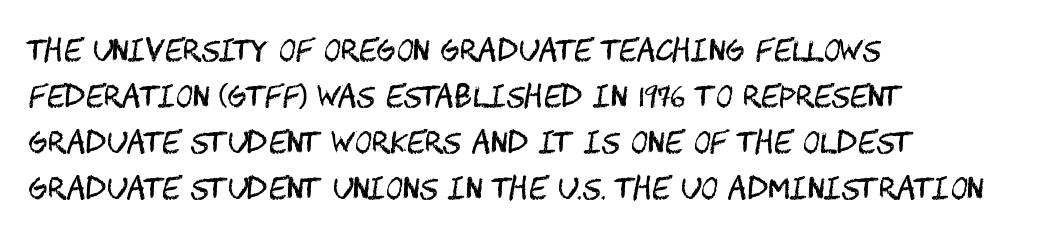
Q: Is the text bold? A: No.
Q: Is the text italic (slanted)? A: No, it is upright.
Q: Is the typeface a serif or a sans-serif typeface? A: Sans-serif.
Q: Is the text underlined? A: No.
Q: How is the paragraph aligned? A: Left-aligned.
Q: Is the spacing between letters normal or unusually wide? A: Normal.
Q: Is the spacing between lines tight, normal or loose? A: Normal.
Q: Width (condensed, normal, or wide)? A: Condensed.
Q: Stroke contrast? A: Medium.
Q: x-height? A: Large.
